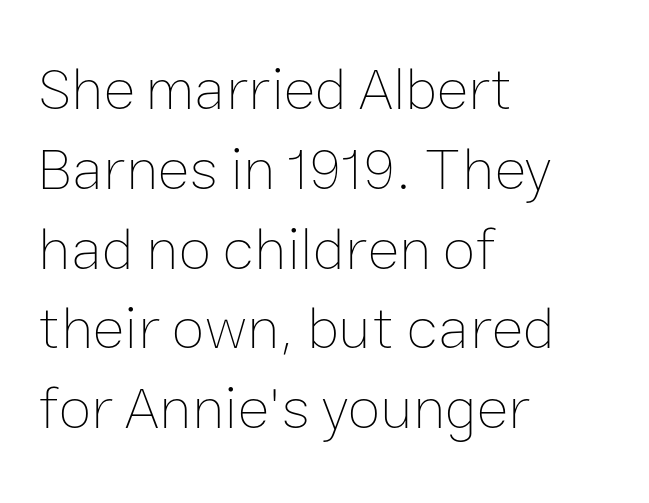
Q: Is the text bold? A: No.
Q: Is the text italic (slanted)? A: No, it is upright.
Q: Is the text underlined? A: No.
Q: How is the paragraph aligned? A: Left-aligned.
Q: Is the spacing between letters normal or unusually wide? A: Normal.
Q: Is the spacing between lines tight, normal or loose? A: Normal.
Q: Width (condensed, normal, or wide)? A: Normal.
Q: Stroke contrast? A: Low.
Q: x-height? A: Medium.
Q: Monospaced? A: No.
